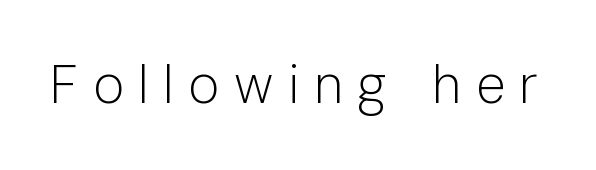
How are the letters spaced? Widely, with obvious added tracking. Stroke terminals: plain, sans-serif. The font's upright variant was chosen for this text. Vertical stems look standard width or narrower in stroke.
